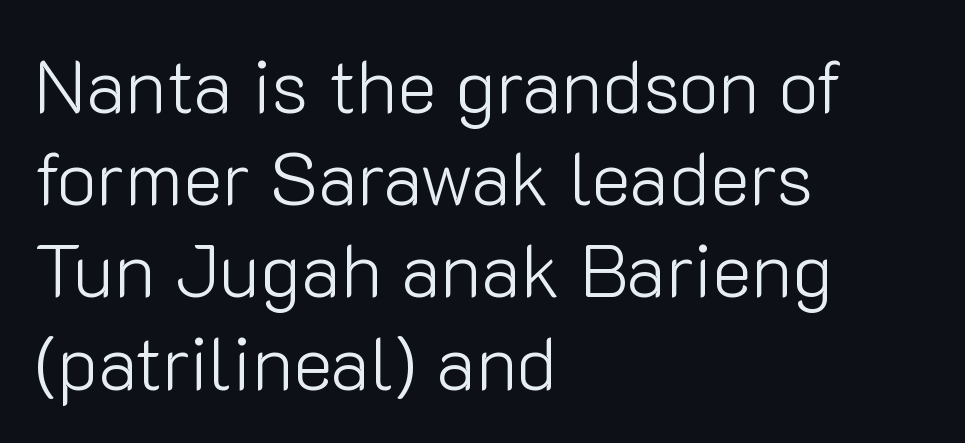
The image shows 75 px light sans-serif type, upright; set left-aligned, line spacing 1.23x, normal letter spacing, not underlined; low stroke contrast and a medium x-height.
